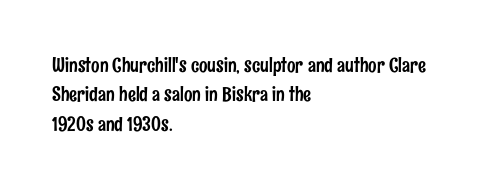
Q: Is the text italic (slanted)? A: No, it is upright.
Q: Is the text underlined? A: No.
Q: How is the paragraph aligned? A: Left-aligned.
Q: Is the spacing between letters normal or unusually wide? A: Normal.
Q: Is the spacing between lines tight, normal or loose? A: Normal.
